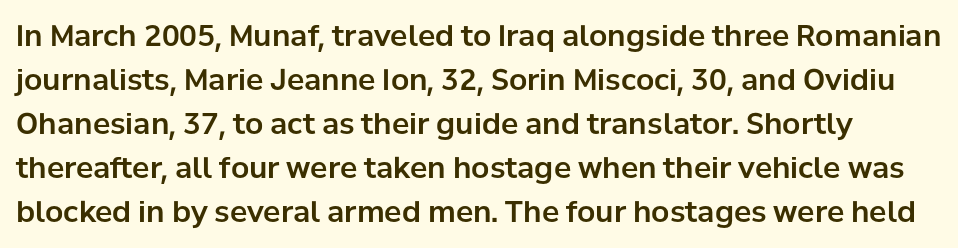
{"serif": "no", "italic": "no", "width": "normal", "stroke_contrast": "low", "x_height": "medium", "monospaced": "no", "underline": "no", "line_spacing": "normal", "line_spacing_ratio": 1.52, "letter_spacing": "normal", "letter_spacing_em": 0.0, "glyph_px": 29}
